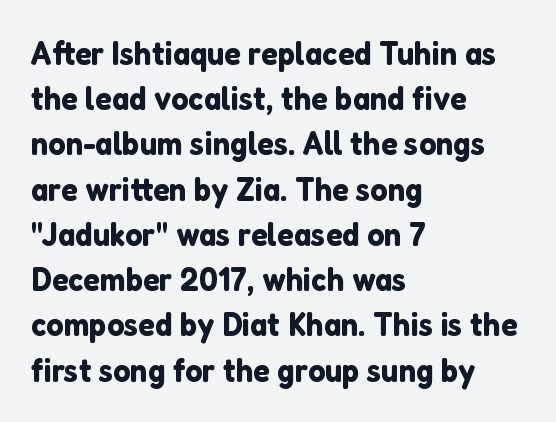
Q: Is the text italic (slanted)? A: No, it is upright.
Q: Is the typeface a serif or a sans-serif typeface? A: Sans-serif.
Q: Is the text underlined? A: No.
Q: How is the paragraph aligned? A: Left-aligned.
Q: Is the spacing between letters normal or unusually wide? A: Normal.
Q: Is the spacing between lines tight, normal or loose? A: Normal.
Q: Width (condensed, normal, or wide)? A: Normal.
Q: Stroke contrast? A: Low.
Q: x-height? A: Medium.
Q: Monospaced? A: No.
